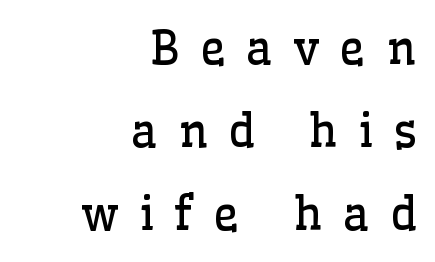
Q: Is the text bold? A: No.
Q: Is the text italic (slanted)? A: No, it is upright.
Q: Is the typeface a serif or a sans-serif typeface? A: Serif.
Q: Is the text underlined? A: No.
Q: How is the paragraph aligned? A: Right-aligned.
Q: Is the spacing between letters normal or unusually wide? A: Unusually wide.
Q: Width (condensed, normal, or wide)? A: Normal.
Q: Stroke contrast? A: Low.
Q: x-height? A: Medium.
Q: Monospaced? A: No.
